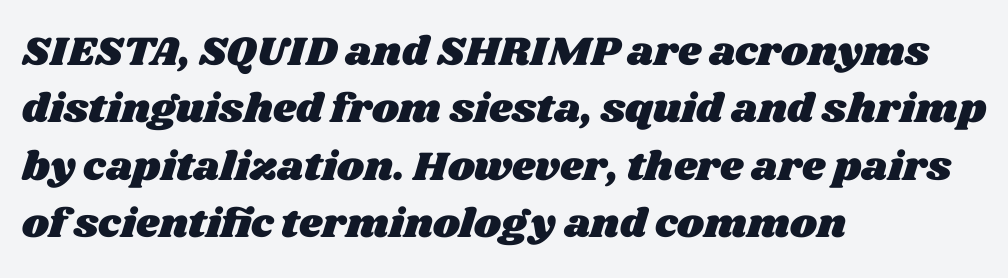
Q: Is the text underlined? A: No.
Q: How is the paragraph aligned? A: Left-aligned.
Q: Is the spacing between letters normal or unusually wide? A: Normal.
Q: Is the spacing between lines tight, normal or loose? A: Normal.
Q: Width (condensed, normal, or wide)? A: Wide.
Q: Stroke contrast? A: Medium.
Q: x-height? A: Large.
Q: Monospaced? A: No.
